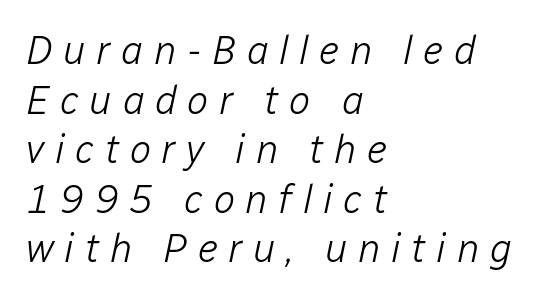
The image shows 40 px light type, italic (leaning right); set left-aligned, line spacing 1.24x, unusually wide letter spacing (+0.26 em), not underlined; low stroke contrast and a medium x-height.
